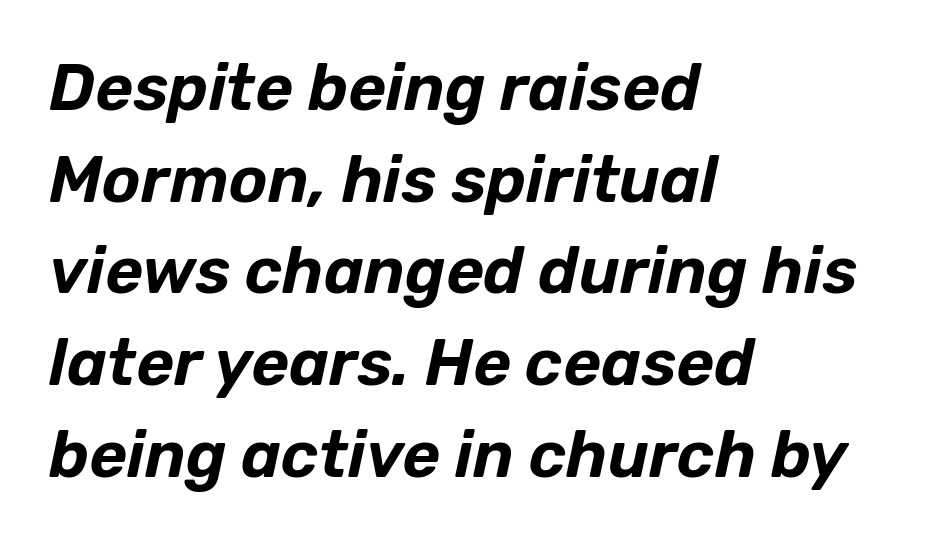
Summary of vertical rhythm: regular, with standard interline spacing. What stands out about the letter spacing? Nothing — it is the standard amount. Only glyphs here, with clear space below each row. Short and long lines alike share a common starting point at left.
